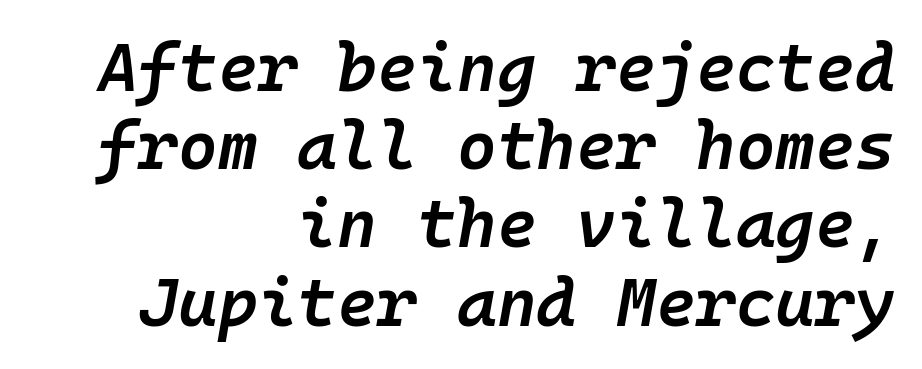
There's an unmistakable incline to the writing here. The face used here is a semibold: visibly heavier than regular, lighter than bold. The zone under the glyphs is completely vacant. The passage shown is typed in a monospace face where columns stay perfectly aligned.
